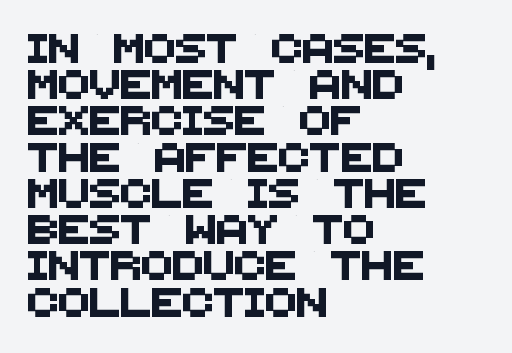
The image shows 29 px sans-serif type; set left-aligned, normal line spacing (1.25x), normal letter spacing, not underlined; medium stroke contrast and a large x-height.
